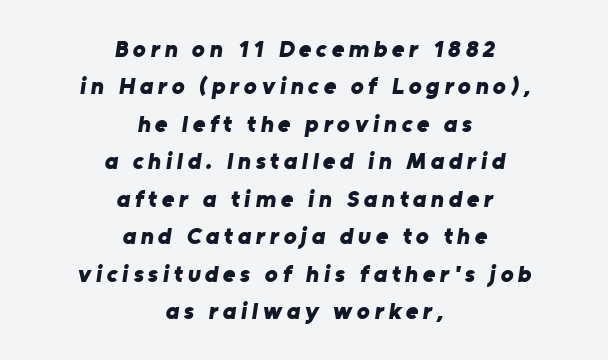
{"bold": "yes", "underline": "no", "align": "center", "line_spacing": "normal", "line_spacing_ratio": 1.56, "glyph_px": 24}
